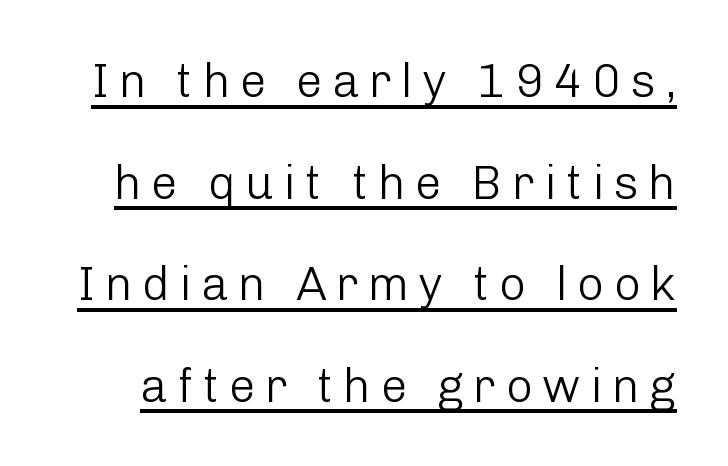
Students, observe the line beneath the letters — that is underlining. In terms of leading, this rendering errs on the spacious side. Someone cranked the tracking dial way up on this one. This sample uses an upright cut, with every glyph sitting square on the baseline.
